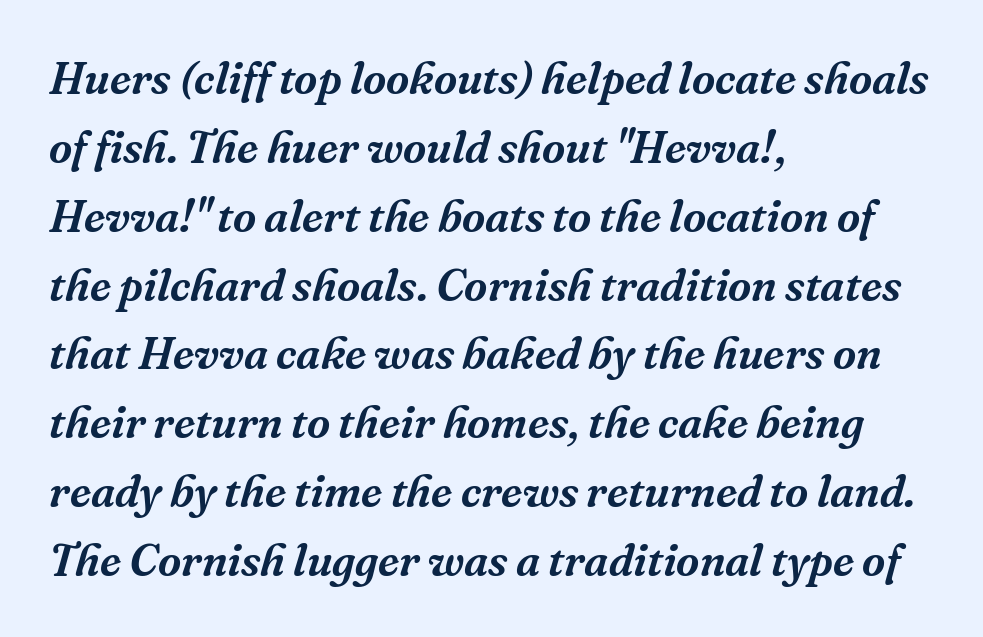
{"serif": "yes", "italic": "yes", "lean": "right", "slant_degrees": 16, "width": "normal", "stroke_contrast": "medium", "x_height": "medium", "monospaced": "no", "underline": "no", "align": "left", "line_spacing": "normal", "line_spacing_ratio": 1.53, "letter_spacing": "normal", "letter_spacing_em": 0.0, "glyph_px": 45}
